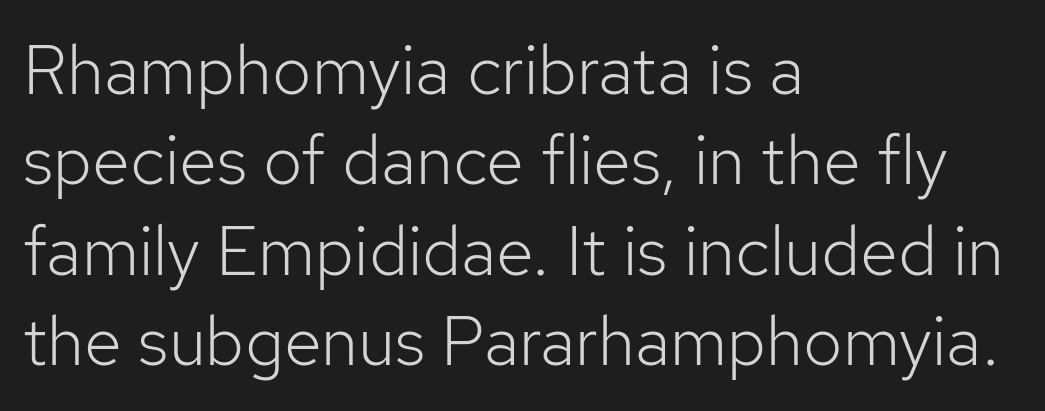
Counters stay open thanks to moderate or lighter strokes. Character widths vary here, with narrow letters taking less room than wide ones. All the whitespace from short lines collects on the right. Any mark beneath the type? The region is blank.
